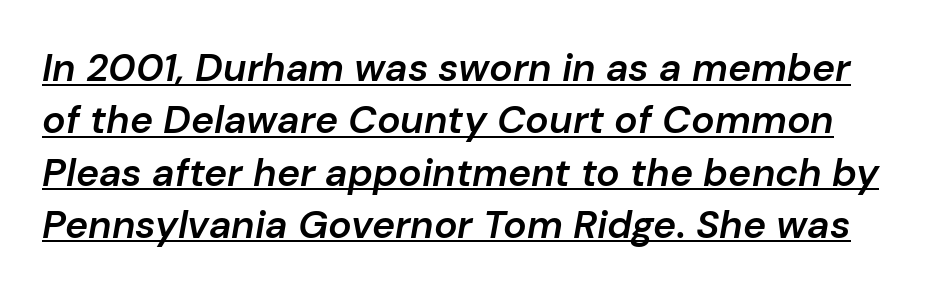
Q: Is the text bold? A: Semi-bold.
Q: Is the text italic (slanted)? A: Yes, it leans right by about 10 degrees.
Q: Is the text underlined? A: Yes.
Q: Is the spacing between letters normal or unusually wide? A: Normal.
Q: Is the spacing between lines tight, normal or loose? A: Normal.
Q: Width (condensed, normal, or wide)? A: Normal.
Q: Stroke contrast? A: Low.
Q: x-height? A: Medium.
Q: Monospaced? A: No.
